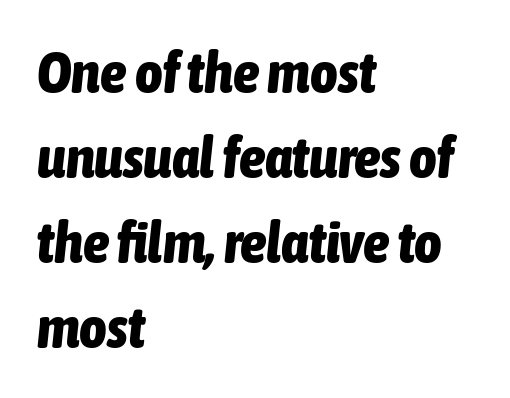
{"italic": "yes", "lean": "right", "slant_degrees": 6, "bold": "yes", "weight": "bold", "width": "condensed", "stroke_contrast": "low", "x_height": "medium", "monospaced": "no", "underline": "no", "align": "left", "line_spacing": "normal", "line_spacing_ratio": 1.44, "letter_spacing": "normal", "letter_spacing_em": 0.0, "glyph_px": 59}
